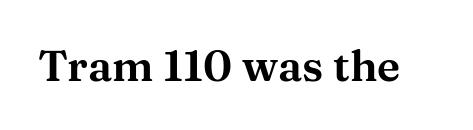
Q: Is the text italic (slanted)? A: No, it is upright.
Q: Is the typeface a serif or a sans-serif typeface? A: Serif.
Q: Is the text underlined? A: No.
Q: Is the spacing between letters normal or unusually wide? A: Normal.
Q: Width (condensed, normal, or wide)? A: Wide.
Q: Stroke contrast? A: Medium.
Q: x-height? A: Medium.
Q: Monospaced? A: No.
